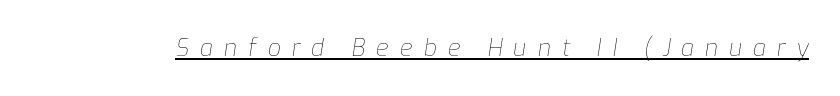
The image shows 23 px text type, italic (leaning right); set unusually wide letter spacing (+0.48 em), underlined.
